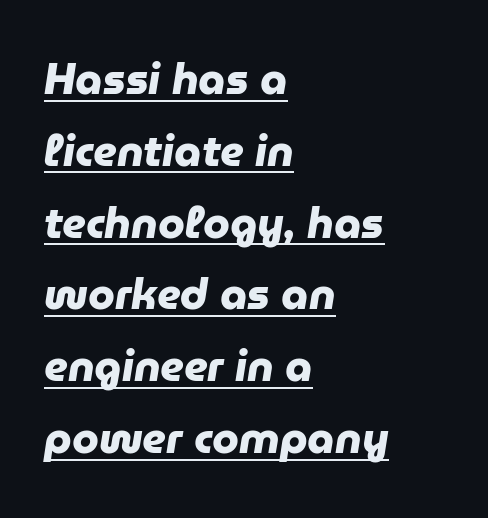
The image shows 43 px heavy sans-serif type; set left-aligned, normal line spacing (1.67x), normal letter spacing, underlined; low stroke contrast and a medium x-height.
